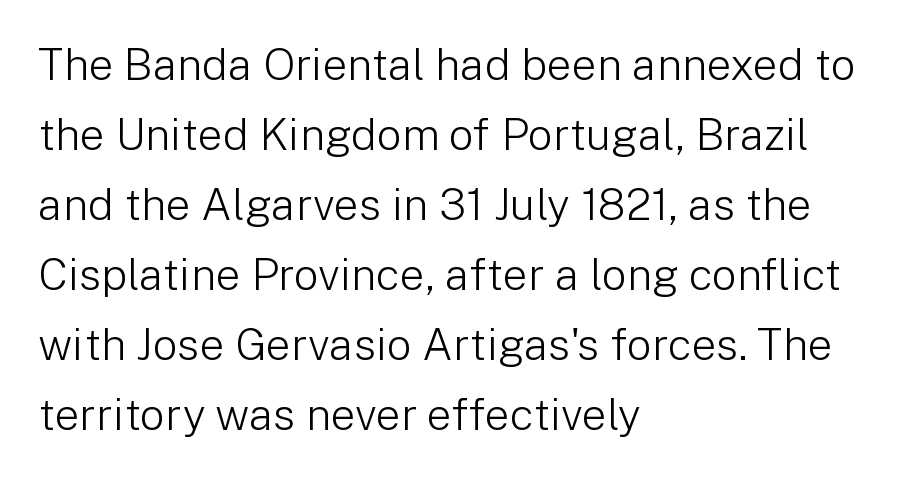
Is the letter spacing exaggerated? No — it looks like the ordinary default. The paragraph shown leans on its left margin. No italicization has been applied; the sample stays upright. The area under the type is left untouched. Serif or sans? Sans — the stroke terminals are bare. You could not count columns in this text — the font is proportionally spaced.
